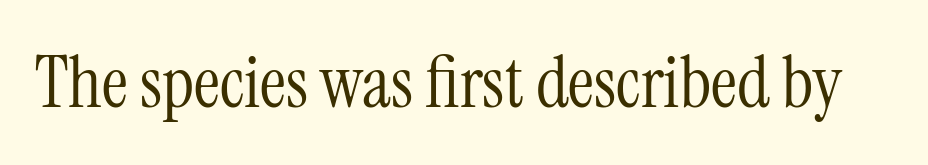
{"serif": "yes", "italic": "no", "bold": "no", "weight": "light", "width": "condensed", "stroke_contrast": "medium", "x_height": "medium", "monospaced": "no", "underline": "no", "letter_spacing": "normal", "letter_spacing_em": 0.0, "glyph_px": 72}
